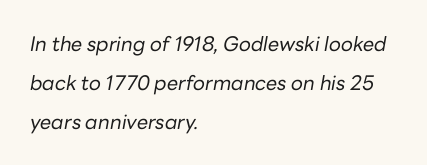
In terms of leading, this rendering errs on the spacious side. No chunkiness to these letters — they're not bold. Emphasis-style slanted type is in use. If you drew a ruler down the left edge, every line would touch it.
